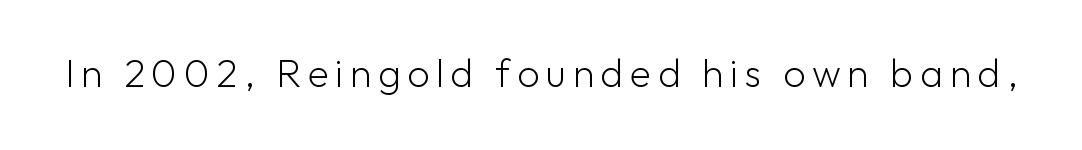
Q: Is the text bold? A: No.
Q: Is the text italic (slanted)? A: No, it is upright.
Q: Is the typeface a serif or a sans-serif typeface? A: Sans-serif.
Q: Is the text underlined? A: No.
Q: Width (condensed, normal, or wide)? A: Normal.
Q: Stroke contrast? A: Low.
Q: x-height? A: Medium.
Q: Monospaced? A: No.
